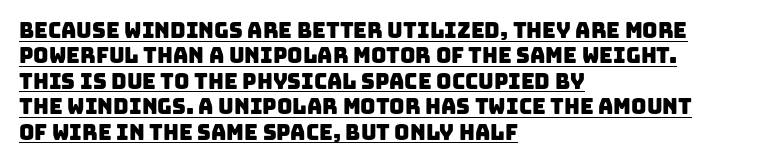
The image shows 21 px text type; set left-aligned, line spacing 1.21x, normal letter spacing, underlined.
